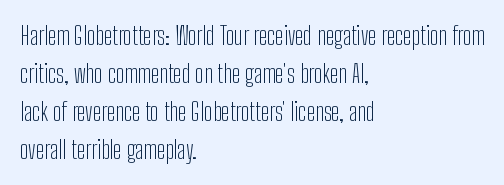
The image shows 25 px text type, upright; set left-aligned, normal line spacing (1.52x), normal letter spacing, not underlined.
